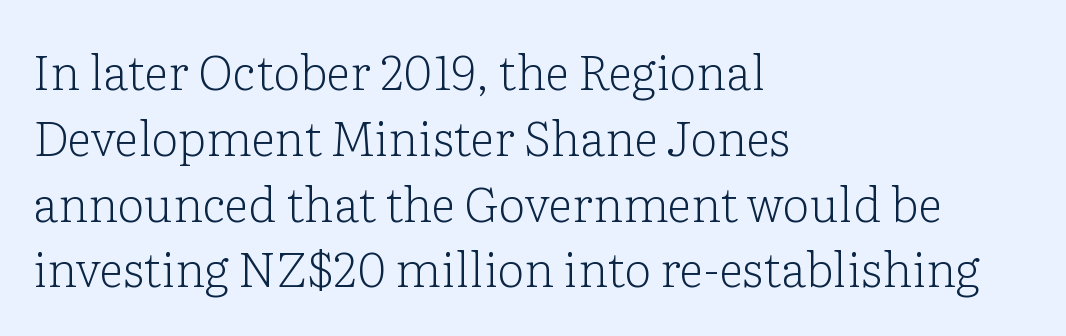
Q: Is the text bold? A: No.
Q: Is the text italic (slanted)? A: No, it is upright.
Q: Is the typeface a serif or a sans-serif typeface? A: Serif.
Q: Is the text underlined? A: No.
Q: How is the paragraph aligned? A: Left-aligned.
Q: Is the spacing between letters normal or unusually wide? A: Normal.
Q: Is the spacing between lines tight, normal or loose? A: Normal.
Q: Width (condensed, normal, or wide)? A: Normal.
Q: Stroke contrast? A: Low.
Q: x-height? A: Medium.
Q: Monospaced? A: No.
